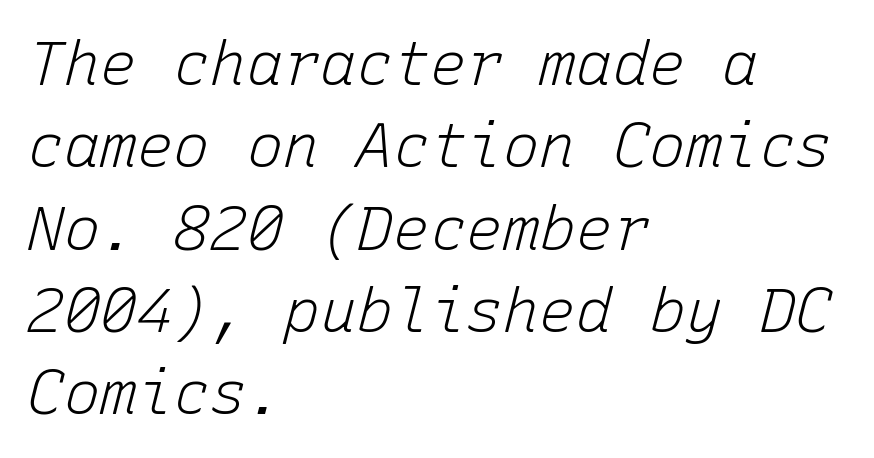
The image shows 61 px light type, italic (leaning right), monospaced; set left-aligned, normal line spacing (1.35x), normal letter spacing, not underlined; low stroke contrast and a medium x-height.
